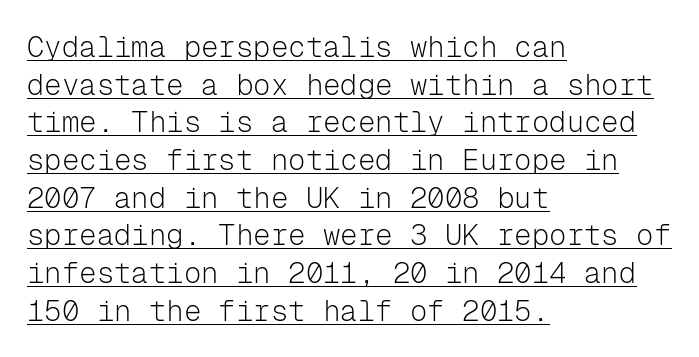
{"serif": "no", "italic": "no", "bold": "no", "weight": "light", "width": "normal", "stroke_contrast": "low", "x_height": "medium", "monospaced": "yes", "underline": "yes", "align": "left", "line_spacing": "normal", "line_spacing_ratio": 1.3, "letter_spacing": "normal", "letter_spacing_em": 0.0, "glyph_px": 29}
